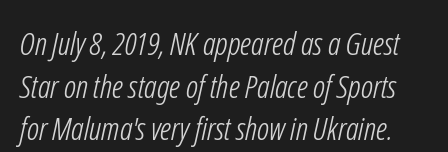
Q: Is the text bold? A: No.
Q: Is the typeface a serif or a sans-serif typeface? A: Sans-serif.
Q: Is the text underlined? A: No.
Q: Is the spacing between letters normal or unusually wide? A: Normal.
Q: Is the spacing between lines tight, normal or loose? A: Normal.
Q: Width (condensed, normal, or wide)? A: Condensed.
Q: Stroke contrast? A: Low.
Q: x-height? A: Medium.
Q: Monospaced? A: No.
